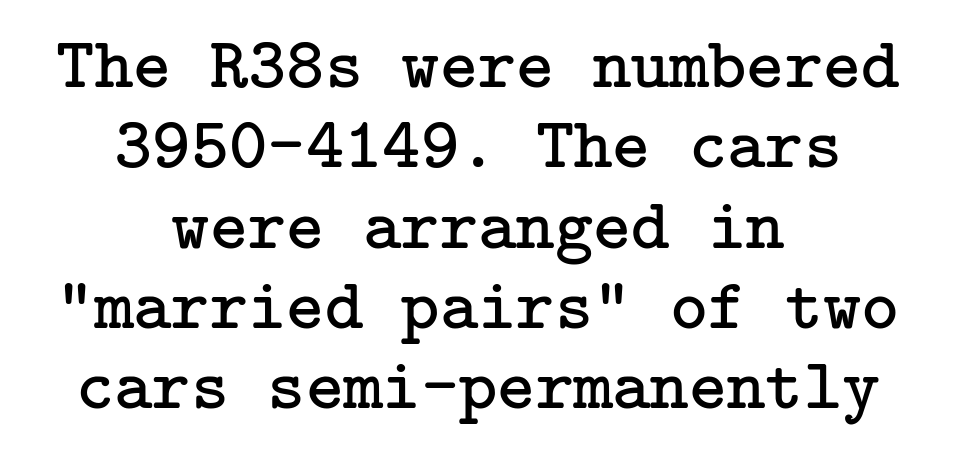
The image shows 73 px regular-weight serif type, upright; set centered, tight line spacing (1.1x), normal letter spacing, not underlined; low stroke contrast and a medium x-height.
